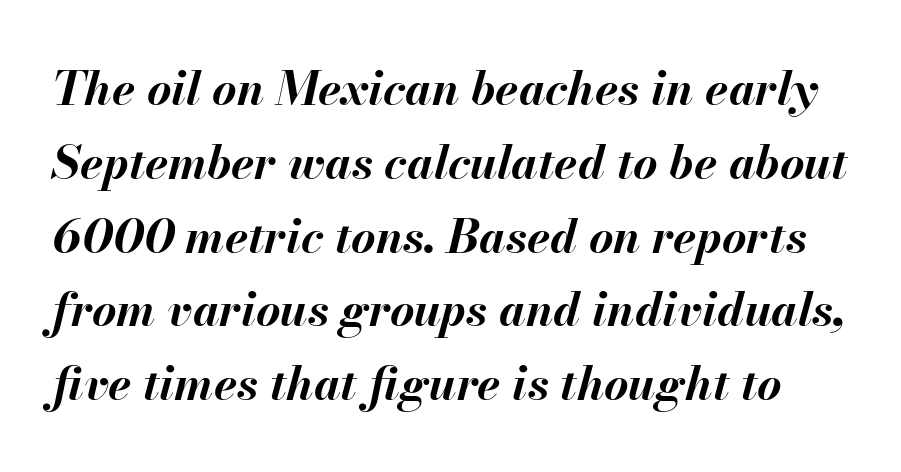
The image shows 47 px bold type, italic (leaning right); set normal line spacing (1.57x), normal letter spacing, not underlined; medium stroke contrast and a small x-height.
